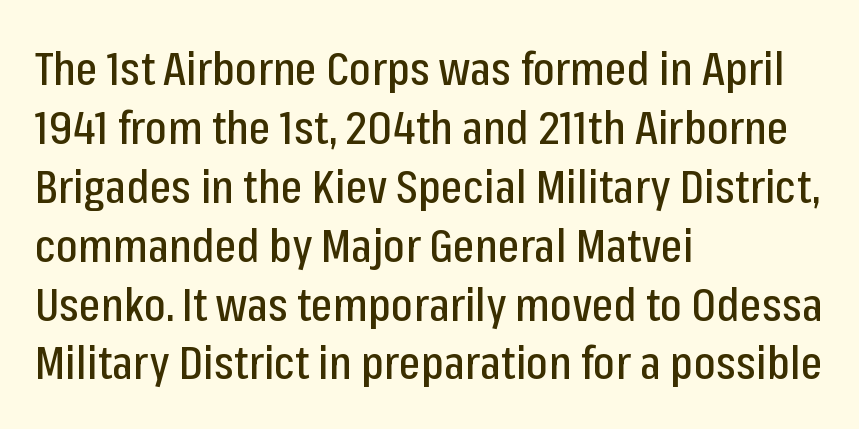
In terms of letterform style, serifs are entirely absent. Glyph-to-glyph distance matches everyday printed text. Does the copy run flush right? No — it runs flush left. You could not count columns in this text — the font is proportionally spaced. Characters remain perfectly vertical along every line. Plain, unruled lines of type.
